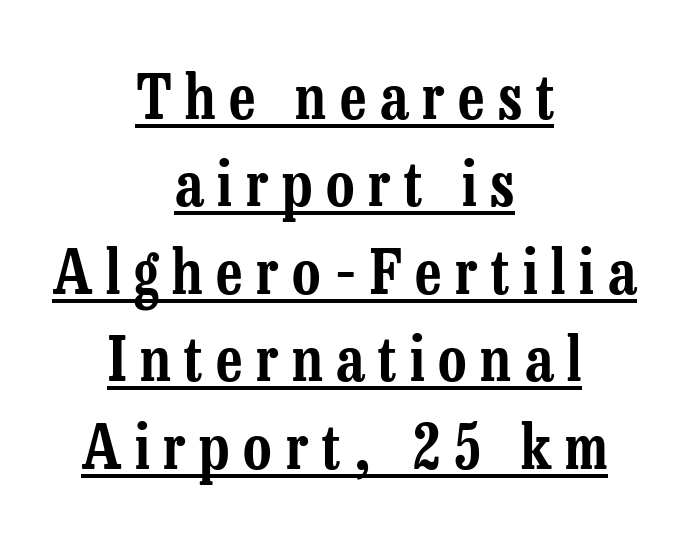
The image shows 62 px condensed serif type, upright; set centered, normal line spacing (1.41x), unusually wide letter spacing (+0.22 em), underlined; low stroke contrast and a medium x-height.
